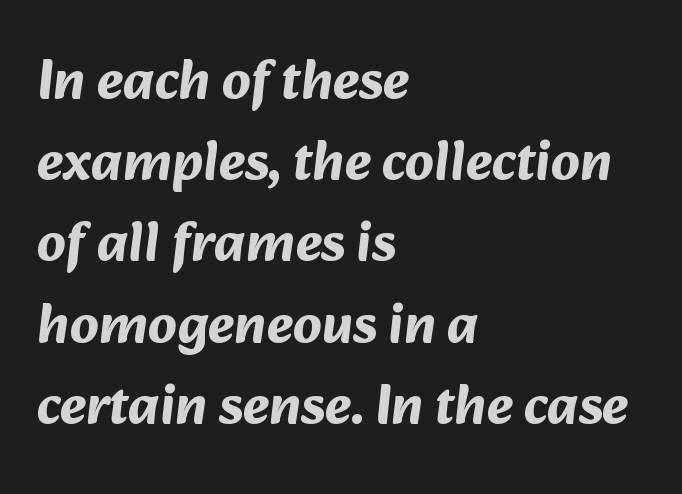
Q: Is the text bold? A: Yes.
Q: Is the typeface a serif or a sans-serif typeface? A: Sans-serif.
Q: Is the text underlined? A: No.
Q: How is the paragraph aligned? A: Left-aligned.
Q: Is the spacing between letters normal or unusually wide? A: Normal.
Q: Is the spacing between lines tight, normal or loose? A: Normal.
Q: Width (condensed, normal, or wide)? A: Normal.
Q: Stroke contrast? A: Medium.
Q: x-height? A: Medium.
Q: Monospaced? A: No.
